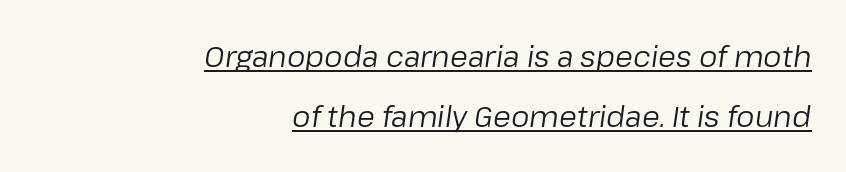
The axis of the letterforms is tilted away from vertical. A typesetter would call this leading open, well beyond the default. Teacher's note: observe the even right margin — that is flush-right alignment. These lines are rendered in a variable-pitch font.
